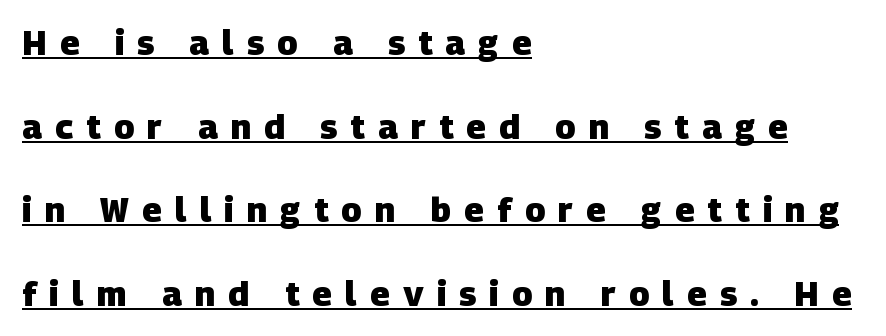
The space between consecutive lines is lavish. Here the designer chose a conventional face with non-uniform glyph widths. What kind of face is this? One without serifs — a sans. One-word summary of the alignment: left.
